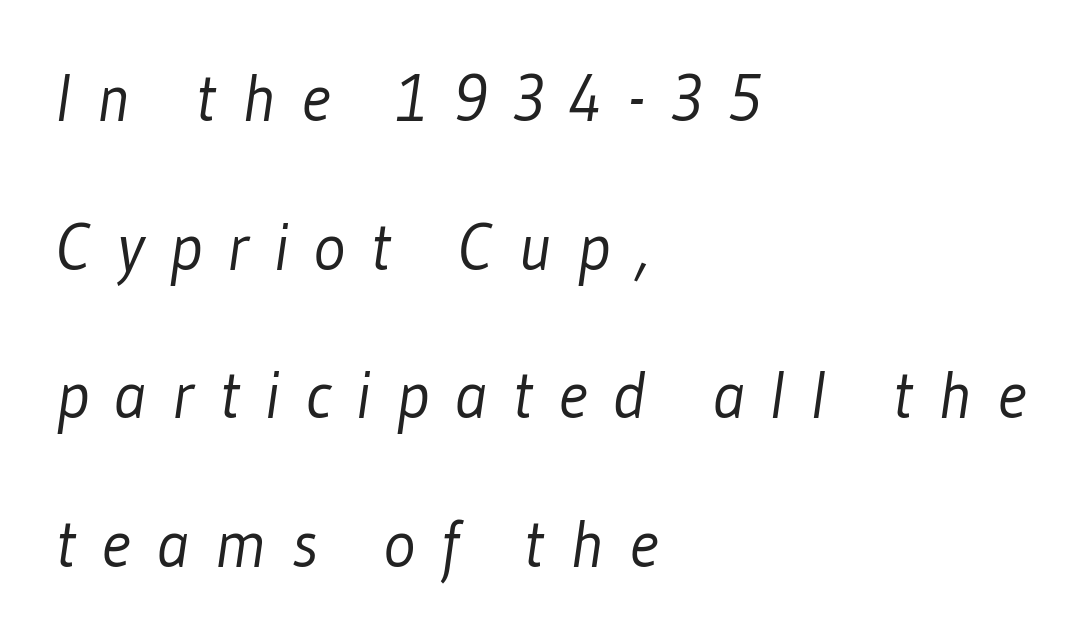
Nope, no serifs anywhere on these letters. Someone cranked the tracking dial way up on this one. The face used here is proportionally spaced, like ordinary book or web type. Is this a heavy cut? Hardly; it is regular or lighter. The vertical gap from one line to the next is large. All the whitespace from short lines collects on the right.
